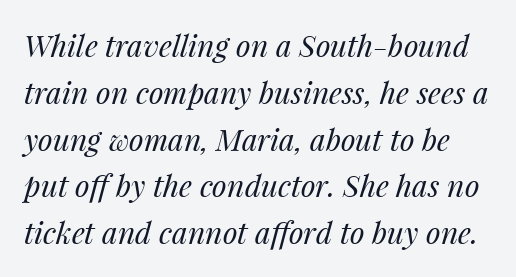
The weight would be labelled regular, book, light, or lighter still. Notice how the stems are inclined rather than vertical — that's the hallmark of italics. Quick note: interline space is typical. The face used here is proportionally spaced, like ordinary book or web type.
